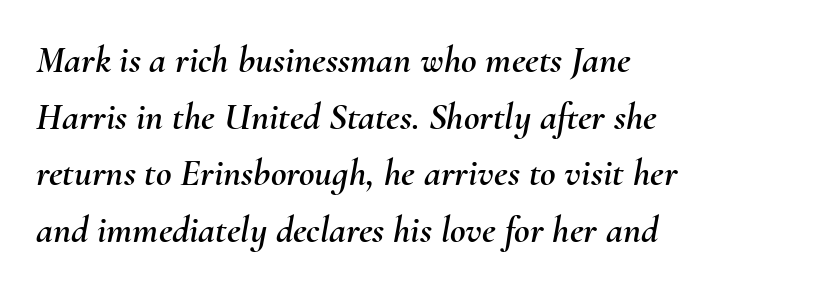
{"italic": "yes", "lean": "right", "slant_degrees": 10, "width": "normal", "stroke_contrast": "medium", "x_height": "small", "monospaced": "no", "underline": "no", "align": "left", "line_spacing": "normal", "line_spacing_ratio": 1.49, "letter_spacing": "normal", "letter_spacing_em": 0.0, "glyph_px": 38}
